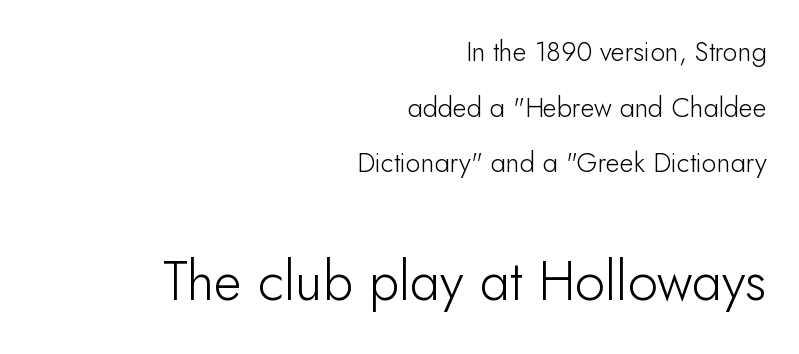
Q: Is the text bold? A: No.
Q: Is the text italic (slanted)? A: No, it is upright.
Q: Is the typeface a serif or a sans-serif typeface? A: Sans-serif.
Q: Is the text underlined? A: No.
Q: How is the paragraph aligned? A: Right-aligned.
Q: Is the spacing between letters normal or unusually wide? A: Normal.
Q: Is the spacing between lines tight, normal or loose? A: Loose.
Q: Which block of text is set in a larger size, the first (top) or the second (bottom)? A: The second (bottom) one.
Q: Width (condensed, normal, or wide)? A: Normal.
Q: Stroke contrast? A: Low.
Q: x-height? A: Small.
Q: Monospaced? A: No.
